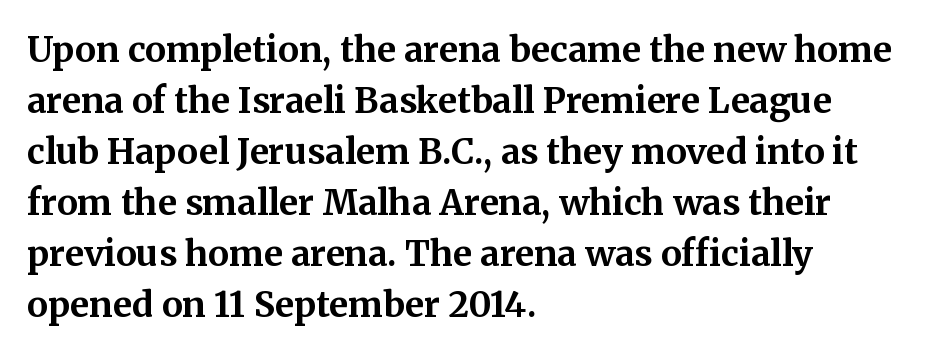
{"serif": "yes", "italic": "no", "bold": "yes", "weight": "bold", "width": "normal", "stroke_contrast": "medium", "x_height": "medium", "monospaced": "no", "underline": "no", "align": "left", "line_spacing": "normal", "line_spacing_ratio": 1.46, "letter_spacing": "normal", "letter_spacing_em": 0.0, "glyph_px": 35}
